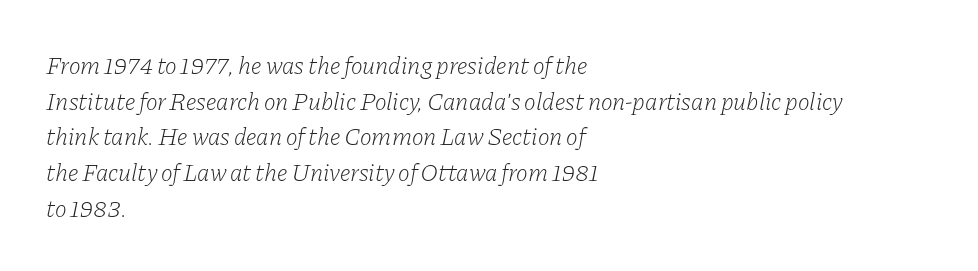
Evenly set lines give the paragraph a standard silhouette. Short note: letters normally spaced. The passage shown is not underscored anywhere. Which margin do the lines hug? The left one — the right edge is uneven. Letters have the restrained weight of plain body copy at most.
